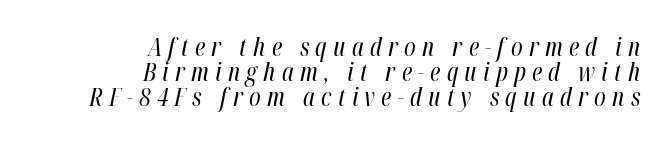
Q: Is the text bold? A: No.
Q: Is the text italic (slanted)? A: Yes, it leans right by about 12 degrees.
Q: Is the text underlined? A: No.
Q: How is the paragraph aligned? A: Right-aligned.
Q: Is the spacing between letters normal or unusually wide? A: Unusually wide.
Q: Is the spacing between lines tight, normal or loose? A: Tight.
